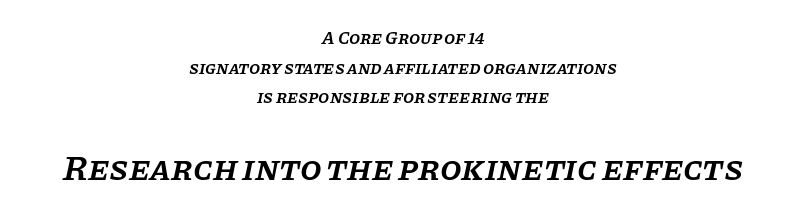
The image shows 35 px semibold serif type, italic (leaning right); set centered, normal line spacing (1.65x), normal letter spacing, not underlined; the second (bottom) block is 1.94x larger; low stroke contrast and a large x-height.
